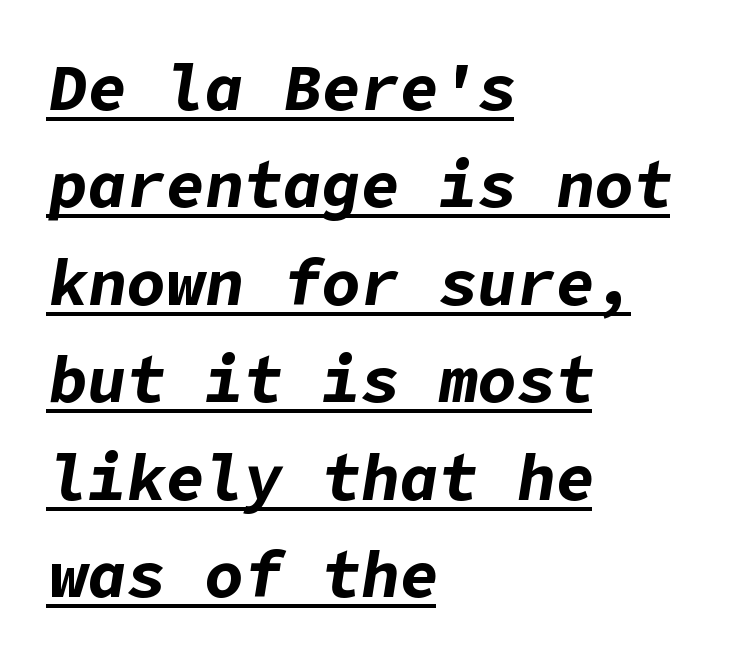
Heavy-handed strokes throughout: this text is bold. Leading matches the norm, producing a regular column. Like a heading marked for emphasis, these lines bear an underscore. The letters sit at their default tracking, neither squeezed nor spread. The ragged edge is on the right, which tells us the setting is flush left.
